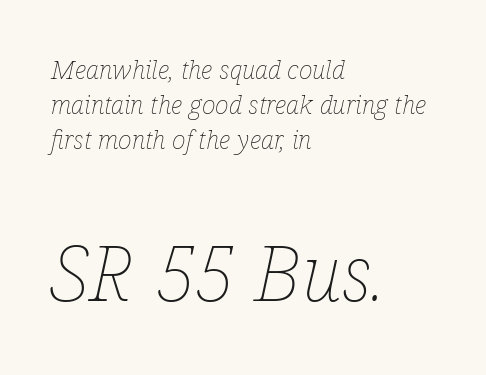
Q: Is the text bold? A: No.
Q: Is the text italic (slanted)? A: Yes, it leans right by about 12 degrees.
Q: Is the text underlined? A: No.
Q: How is the paragraph aligned? A: Left-aligned.
Q: Is the spacing between letters normal or unusually wide? A: Normal.
Q: Is the spacing between lines tight, normal or loose? A: Normal.
Q: Which block of text is set in a larger size, the first (top) or the second (bottom)? A: The second (bottom) one.
Q: Width (condensed, normal, or wide)? A: Condensed.
Q: Stroke contrast? A: Low.
Q: x-height? A: Medium.
Q: Monospaced? A: No.
